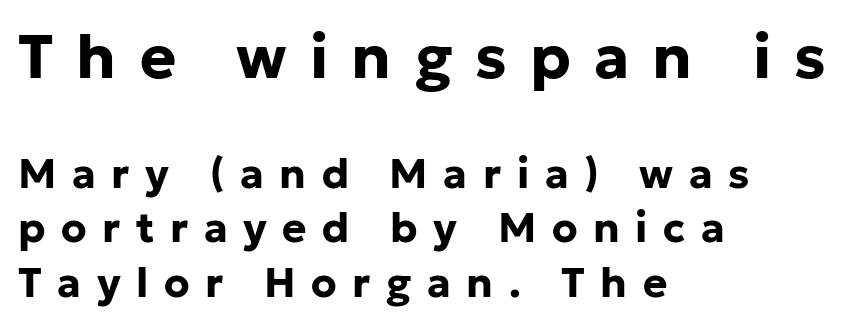
Q: Is the text bold? A: Yes.
Q: Is the text italic (slanted)? A: No, it is upright.
Q: Is the typeface a serif or a sans-serif typeface? A: Sans-serif.
Q: Is the text underlined? A: No.
Q: How is the paragraph aligned? A: Left-aligned.
Q: Is the spacing between letters normal or unusually wide? A: Unusually wide.
Q: Is the spacing between lines tight, normal or loose? A: Normal.
Q: Which block of text is set in a larger size, the first (top) or the second (bottom)? A: The first (top) one.
Q: Width (condensed, normal, or wide)? A: Normal.
Q: Stroke contrast? A: Low.
Q: x-height? A: Medium.
Q: Monospaced? A: No.
